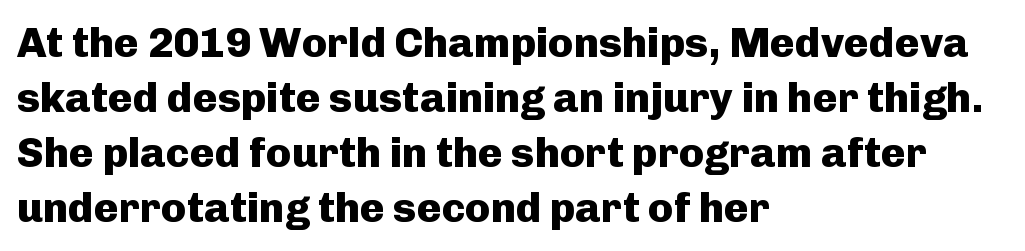
{"serif": "no", "italic": "no", "bold": "yes", "weight": "heavy", "width": "normal", "stroke_contrast": "low", "x_height": "medium", "monospaced": "no", "underline": "no", "align": "left", "line_spacing": "normal", "line_spacing_ratio": 1.31, "letter_spacing": "normal", "letter_spacing_em": 0.0, "glyph_px": 42}
